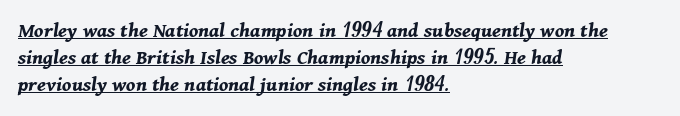
The rendered words wear a rule along their underside. You'd pick this weight for a headline — it's a proper bold. The lettering tilts uniformly, giving the passage an italic look. These lines keep a tight, regular rhythm from letter to letter. Every row of glyphs begins at an identical x-position on the left.
